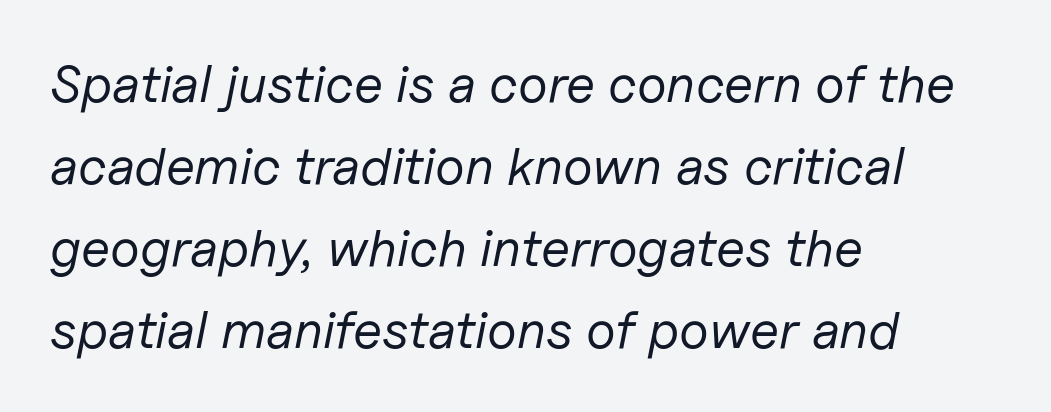
Q: Is the text bold? A: No.
Q: Is the text italic (slanted)? A: Yes, it leans right by about 11 degrees.
Q: Is the text underlined? A: No.
Q: How is the paragraph aligned? A: Left-aligned.
Q: Is the spacing between letters normal or unusually wide? A: Normal.
Q: Is the spacing between lines tight, normal or loose? A: Normal.
Q: Width (condensed, normal, or wide)? A: Normal.
Q: Stroke contrast? A: Low.
Q: x-height? A: Medium.
Q: Monospaced? A: No.
